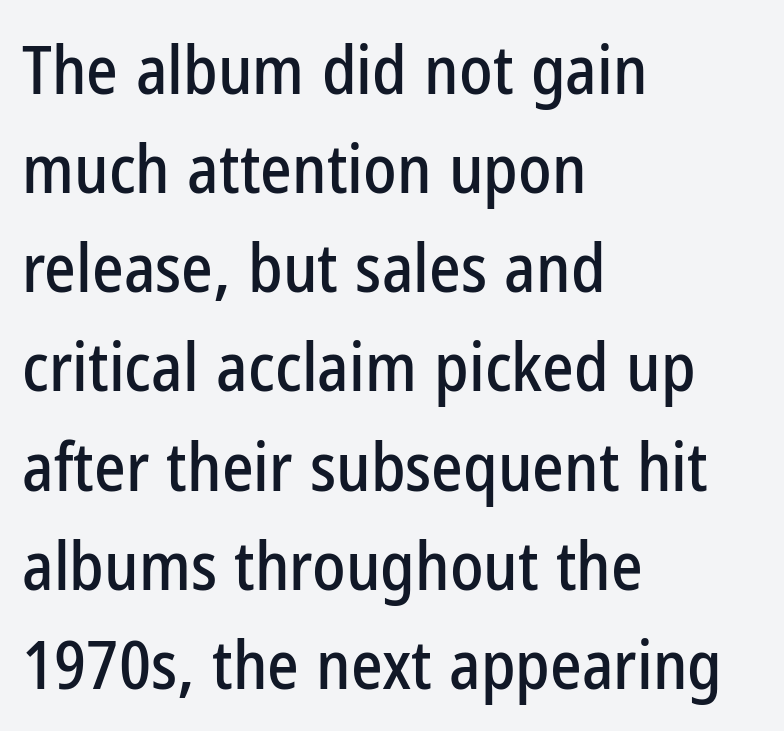
{"serif": "no", "italic": "no", "width": "condensed", "stroke_contrast": "low", "x_height": "medium", "monospaced": "no", "underline": "no", "align": "left", "line_spacing": "normal", "line_spacing_ratio": 1.48, "letter_spacing": "normal", "letter_spacing_em": 0.0, "glyph_px": 67}
